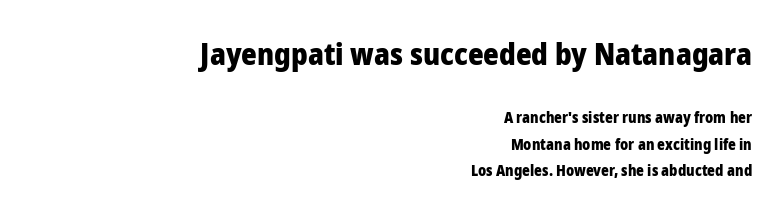
{"serif": "no", "italic": "no", "bold": "yes", "weight": "heavy", "width": "normal", "stroke_contrast": "low", "x_height": "medium", "monospaced": "no", "underline": "no", "align": "right", "line_spacing_ratio": 1.79, "letter_spacing": "normal", "letter_spacing_em": 0.0, "larger_block": "first", "size_ratio": 2.0, "glyph_px": 30}
